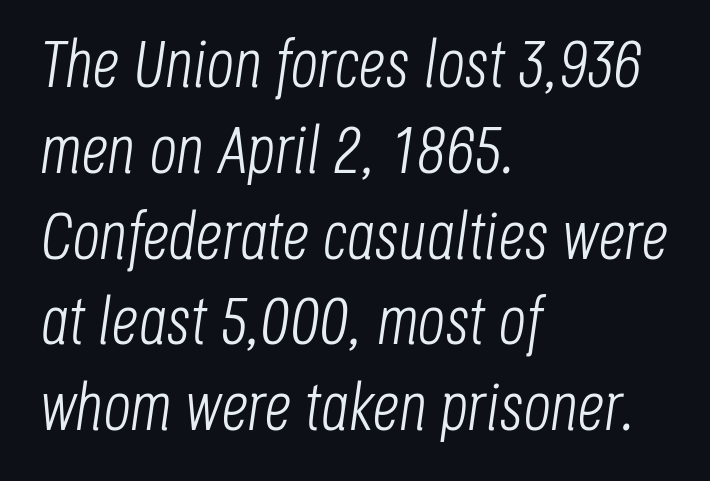
The image shows 67 px light, condensed type, italic (leaning right); set left-aligned, normal line spacing (1.28x), normal letter spacing, not underlined; low stroke contrast and a large x-height.
